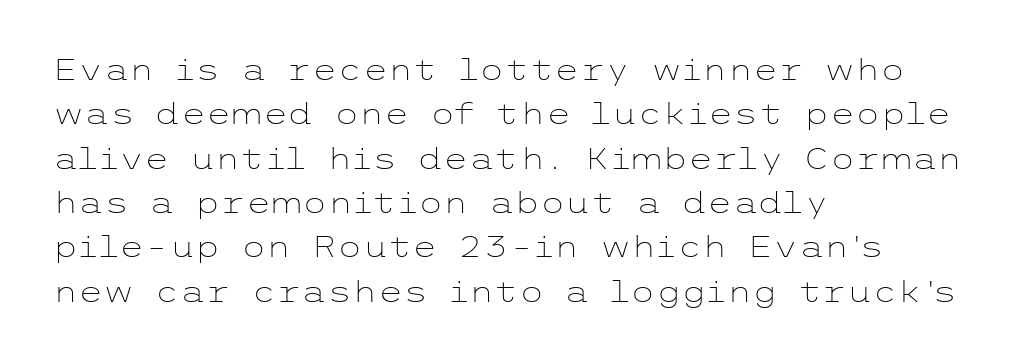
The block of text has a typical density, with ordinary space between rows. Nothing heavy about these letters — not bold at all. The typeface chosen for these lines omits serifs. Compared with a centered layout, this one pins lines to the left instead. Every stem runs plumb, perpendicular to the baseline. Words float on clear page, feet unadorned.
